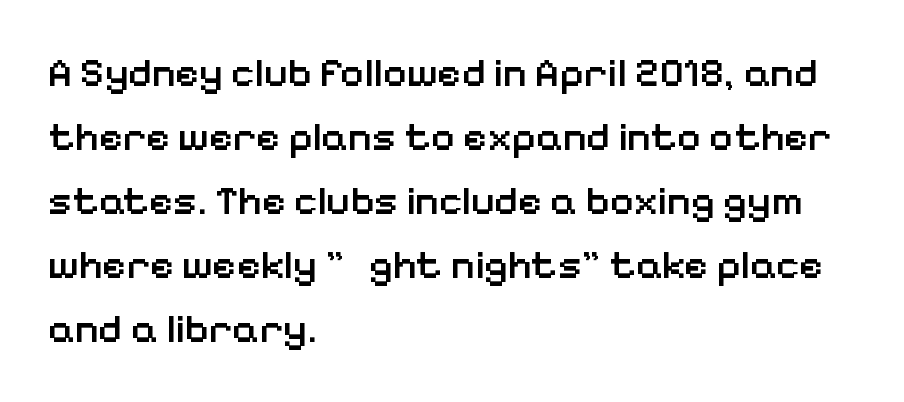
A bit beefed up — I'd call it semibold rather than bold. The compositor pushed each line to the left boundary. Style check: upright. Beneath every word, the page is bare. This sample uses plain, unmodified letter spacing.
